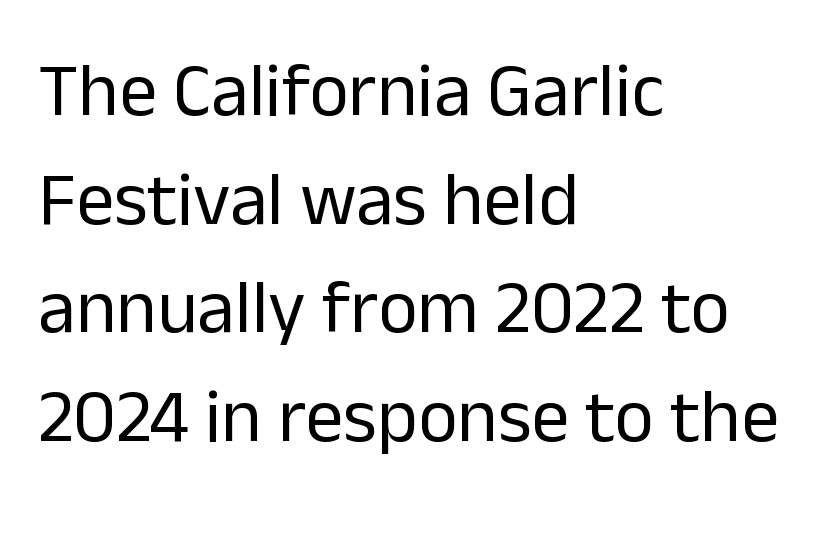
{"serif": "no", "italic": "no", "bold": "no", "weight": "regular", "width": "normal", "stroke_contrast": "low", "x_height": "medium", "monospaced": "no", "underline": "no", "align": "left", "line_spacing": "normal", "line_spacing_ratio": 1.43, "letter_spacing": "normal", "letter_spacing_em": 0.0, "glyph_px": 76}
